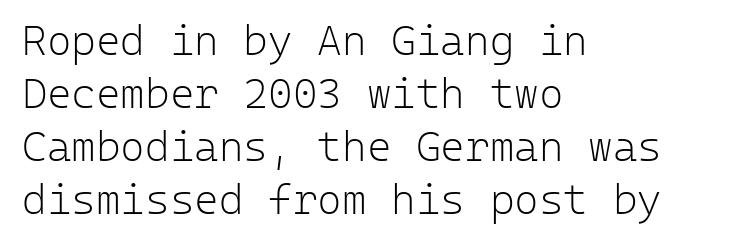
Descender tails drop into unmarked territory. The letters carry no serifs — their stems end cleanly without finishing strokes. The typography opts for an upright posture over an oblique one. Think standard paragraph weight, or any step lighter than that. Notice how the passage keeps a crisp vertical edge on the left only. Nothing unusual about the tracking: characters are spaced as the font intends.
